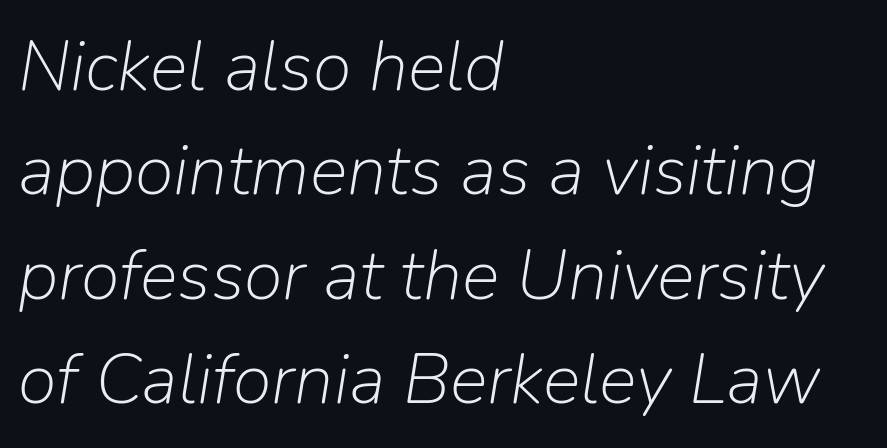
The image shows 71 px light type, italic (leaning right); set left-aligned, normal line spacing (1.47x), normal letter spacing, not underlined; low stroke contrast and a medium x-height.
